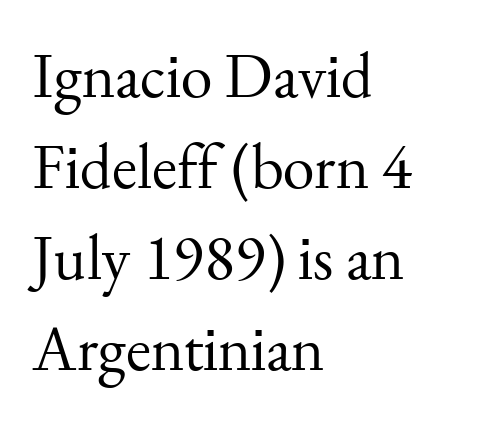
{"serif": "yes", "italic": "no", "bold": "no", "weight": "regular", "width": "normal", "stroke_contrast": "medium", "x_height": "small", "monospaced": "no", "underline": "no", "align": "left", "line_spacing": "normal", "line_spacing_ratio": 1.42, "letter_spacing": "normal", "letter_spacing_em": 0.0, "glyph_px": 64}
